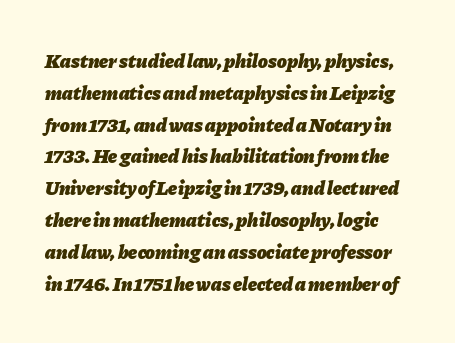
The image shows 20 px bold type, italic (leaning right); set normal line spacing (1.59x), normal letter spacing, not underlined.
